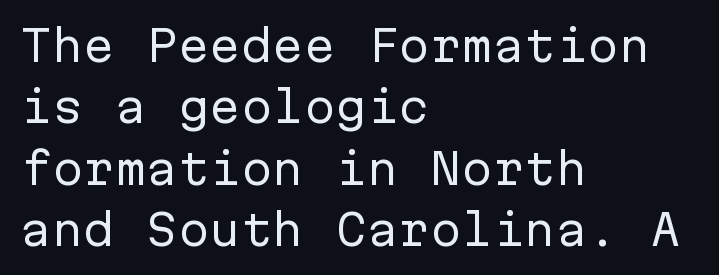
The image shows 42 px regular-weight sans-serif type, upright, monospaced; set left-aligned, normal line spacing (1.46x), normal letter spacing, not underlined; low stroke contrast and a medium x-height.
